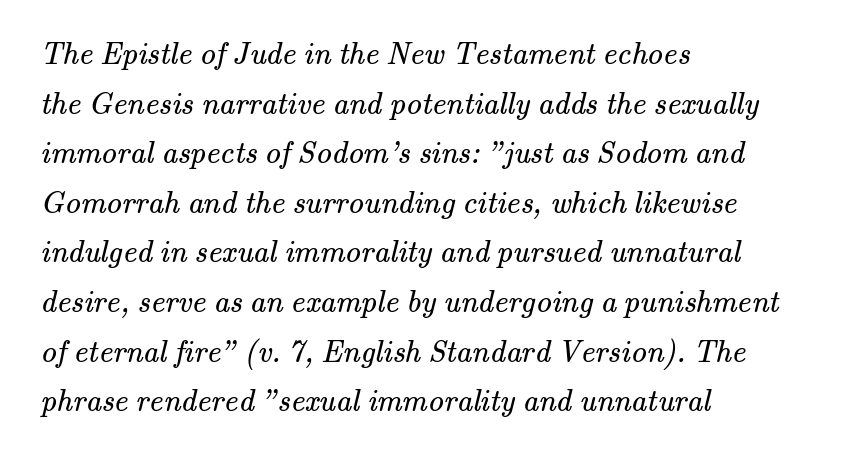
The image shows 31 px regular-weight serif type; set left-aligned, normal line spacing (1.6x), normal letter spacing, not underlined; medium stroke contrast and a small x-height.
